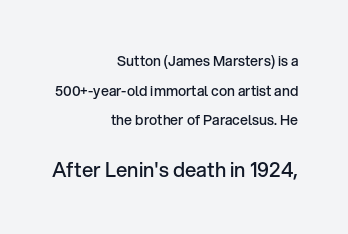
The image shows 20 px text type, upright; set right-aligned, loose line spacing (2.11x), normal letter spacing, not underlined; the second (bottom) block is 1.43x larger.
